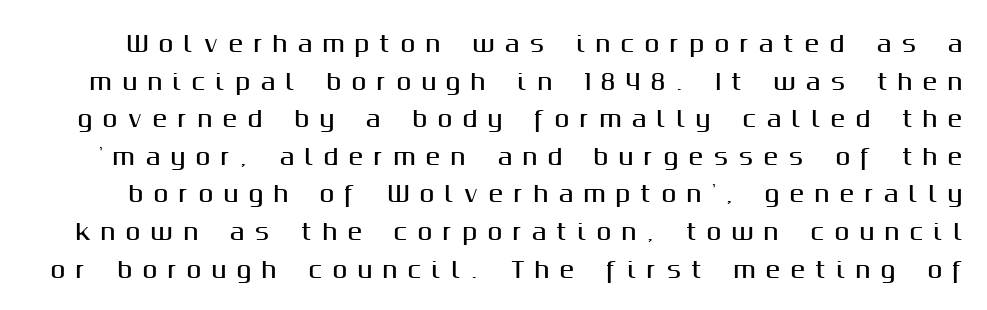
Q: Is the text italic (slanted)? A: No, it is upright.
Q: Is the text underlined? A: No.
Q: Is the spacing between letters normal or unusually wide? A: Unusually wide.
